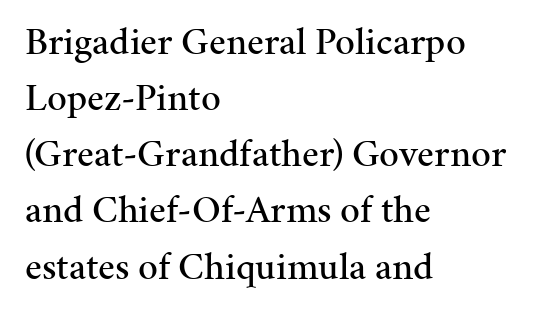
{"serif": "yes", "italic": "no", "width": "normal", "stroke_contrast": "medium", "x_height": "medium", "monospaced": "no", "underline": "no", "align": "left", "line_spacing": "normal", "line_spacing_ratio": 1.44, "letter_spacing": "normal", "letter_spacing_em": 0.0, "glyph_px": 39}
